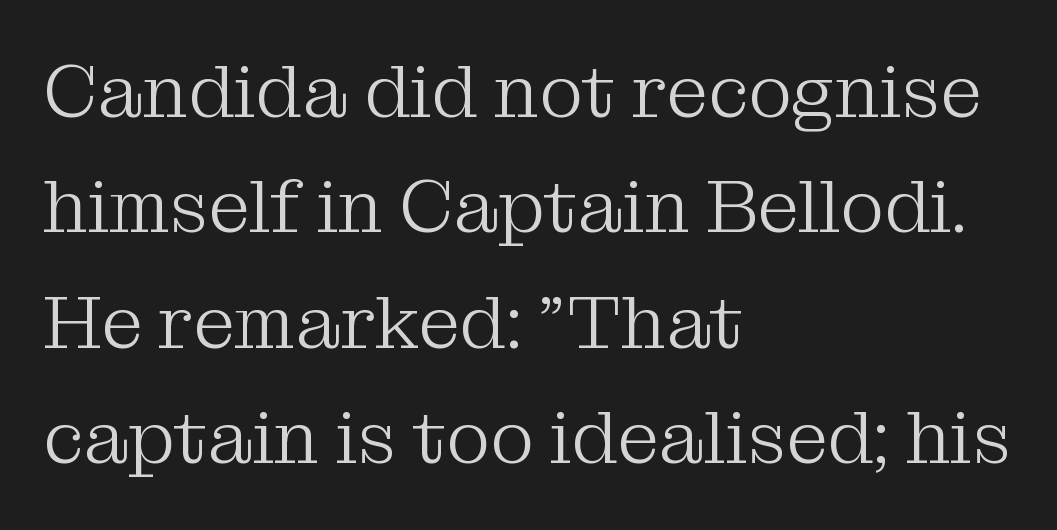
{"serif": "yes", "italic": "no", "bold": "no", "weight": "light", "width": "normal", "stroke_contrast": "medium", "x_height": "medium", "monospaced": "no", "underline": "no", "align": "left", "line_spacing": "normal", "line_spacing_ratio": 1.54, "letter_spacing": "normal", "letter_spacing_em": 0.0, "glyph_px": 75}
